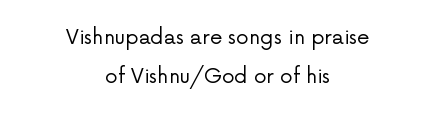
If you folded the block vertically in half, each line would mirror itself in length. Is there any slant? The stems are plumb. The space beneath each line is pristine and unruled. The cut favours lightness, reaching ordinary text weight at its darkest.
